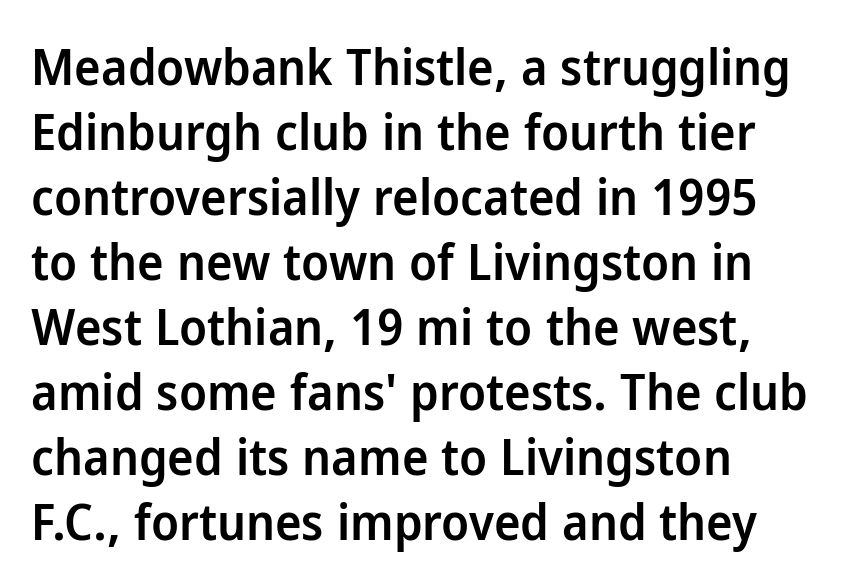
The image shows 50 px semibold sans-serif type, upright; set left-aligned, normal line spacing (1.3x), normal letter spacing, not underlined; low stroke contrast and a medium x-height.
